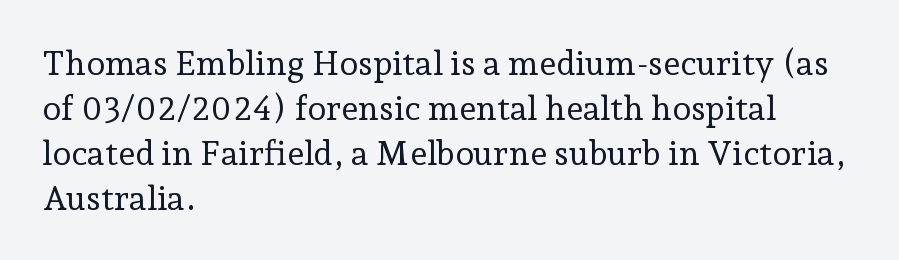
Q: Is the text bold? A: No.
Q: Is the text italic (slanted)? A: No, it is upright.
Q: Is the typeface a serif or a sans-serif typeface? A: Serif.
Q: Is the text underlined? A: No.
Q: How is the paragraph aligned? A: Left-aligned.
Q: Is the spacing between letters normal or unusually wide? A: Normal.
Q: Is the spacing between lines tight, normal or loose? A: Normal.
Q: Width (condensed, normal, or wide)? A: Normal.
Q: Stroke contrast? A: Low.
Q: x-height? A: Medium.
Q: Monospaced? A: No.
